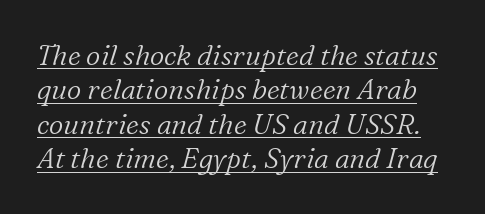
The image shows 28 px light serif type, italic (leaning right); set line spacing 1.23x, normal letter spacing, underlined; low stroke contrast and a medium x-height.
